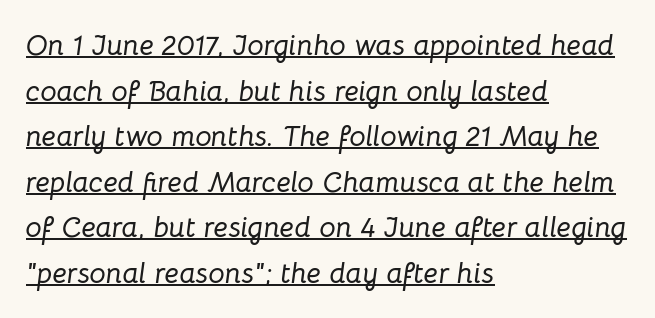
{"italic": "yes", "lean": "right", "slant_degrees": 8, "width": "normal", "stroke_contrast": "low", "x_height": "medium", "monospaced": "no", "underline": "yes", "align": "left", "line_spacing": "normal", "line_spacing_ratio": 1.57, "letter_spacing": "normal", "letter_spacing_em": 0.0, "glyph_px": 29}
